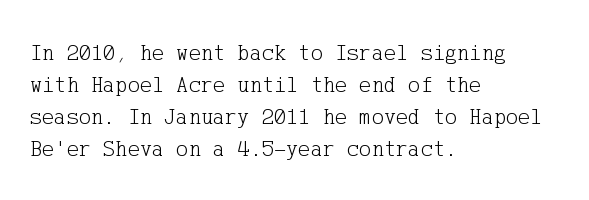
Q: Is the text bold? A: No.
Q: Is the text italic (slanted)? A: No, it is upright.
Q: Is the text underlined? A: No.
Q: How is the paragraph aligned? A: Left-aligned.
Q: Is the spacing between letters normal or unusually wide? A: Normal.
Q: Is the spacing between lines tight, normal or loose? A: Normal.
